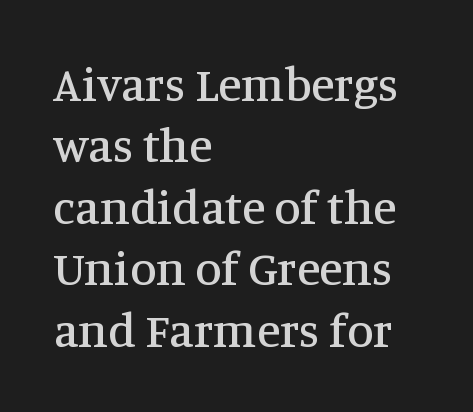
The letters stand straight up with perfectly vertical stems. The font family rendered here belongs to the serif group. Short and long lines alike share a common starting point at left. Spacing verdict: proportional, widths tailored to each character.
